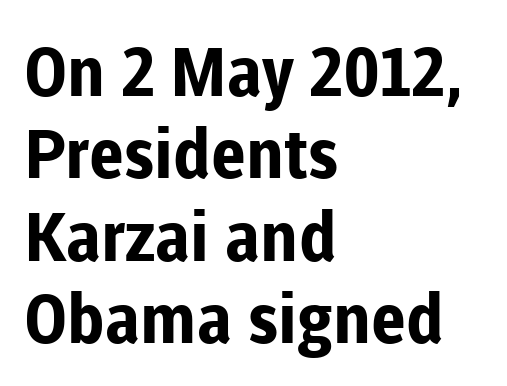
{"serif": "no", "italic": "no", "bold": "yes", "weight": "bold", "width": "normal", "stroke_contrast": "low", "x_height": "medium", "monospaced": "no", "underline": "no", "align": "left", "line_spacing_ratio": 1.21, "letter_spacing": "normal", "letter_spacing_em": 0.0, "glyph_px": 68}
